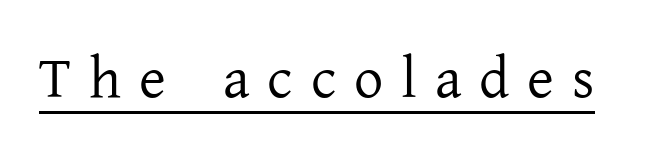
The image shows 58 px regular-weight serif type, upright; set unusually wide letter spacing (+0.31 em), underlined; low stroke contrast and a medium x-height.
